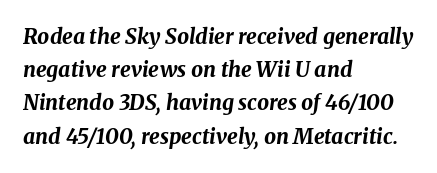
The image shows 21 px bold type, italic (leaning right); set left-aligned, normal line spacing (1.58x), normal letter spacing, not underlined.
